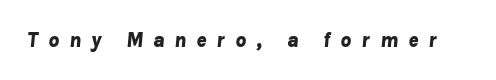
The image shows 21 px bold type, italic (leaning right); set unusually wide letter spacing (+0.47 em), not underlined.
